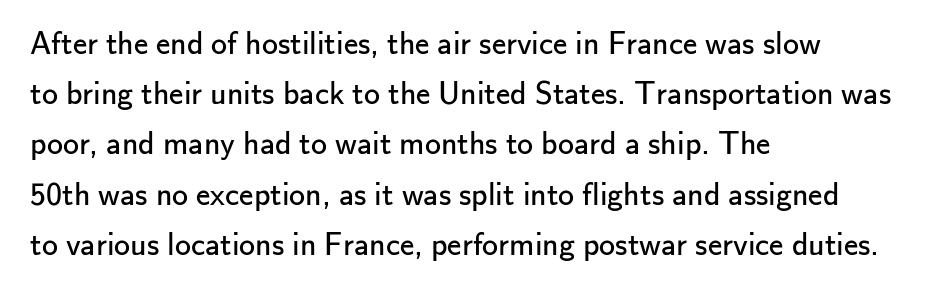
{"serif": "no", "italic": "no", "bold": "no", "weight": "regular", "width": "normal", "stroke_contrast": "low", "x_height": "small", "monospaced": "no", "underline": "no", "align": "left", "line_spacing": "normal", "line_spacing_ratio": 1.57, "letter_spacing": "normal", "letter_spacing_em": 0.0, "glyph_px": 32}
